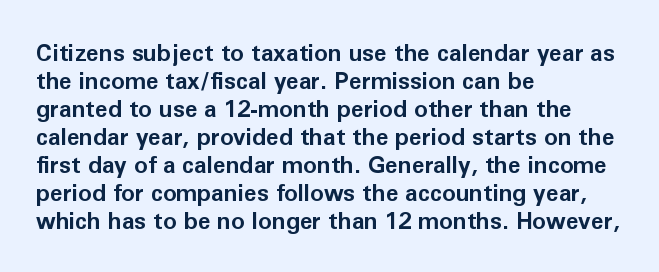
The image shows 23 px bold type, upright; set left-aligned, line spacing 1.22x, normal letter spacing, not underlined.
